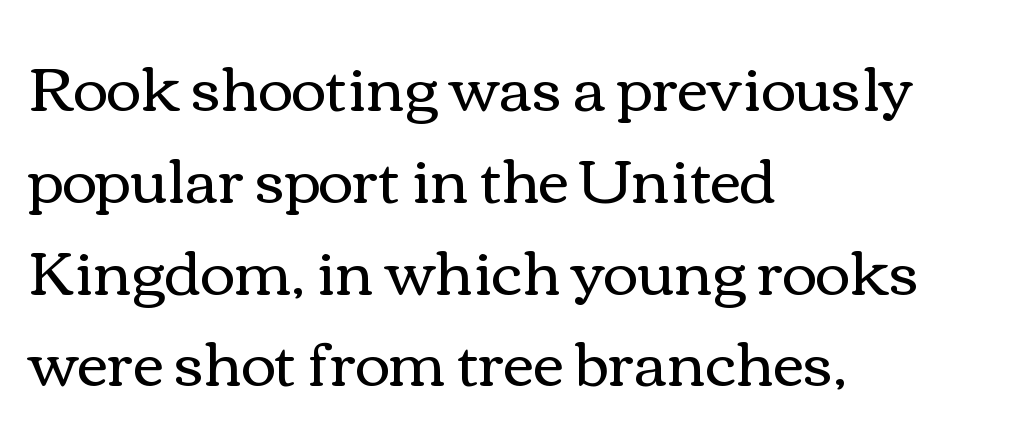
The image shows 60 px regular-weight, wide type, upright; set left-aligned, normal line spacing (1.53x), normal letter spacing, not underlined; medium stroke contrast and a medium x-height.
